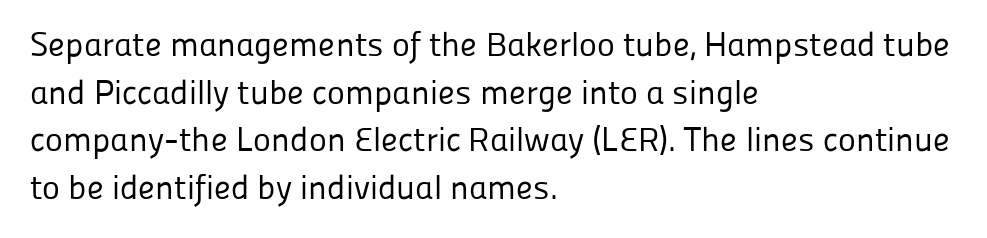
The image shows 34 px regular-weight sans-serif type, upright; set left-aligned, normal line spacing (1.4x), normal letter spacing, not underlined; low stroke contrast and a medium x-height.
